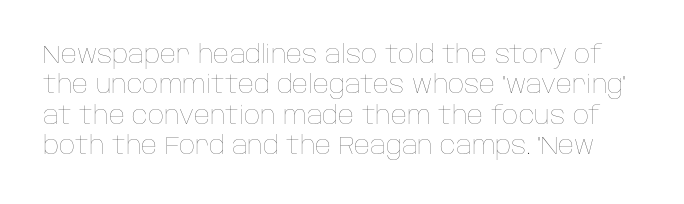
The image shows 25 px text type, upright; set line spacing 1.22x, normal letter spacing, not underlined.
